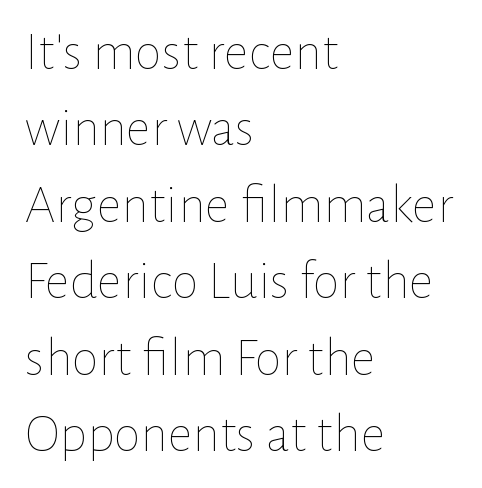
Q: Is the text bold? A: No.
Q: Is the text italic (slanted)? A: No, it is upright.
Q: Is the text underlined? A: No.
Q: How is the paragraph aligned? A: Left-aligned.
Q: Is the spacing between letters normal or unusually wide? A: Normal.
Q: Is the spacing between lines tight, normal or loose? A: Normal.
Q: Width (condensed, normal, or wide)? A: Normal.
Q: Stroke contrast? A: Low.
Q: x-height? A: Medium.
Q: Monospaced? A: No.
